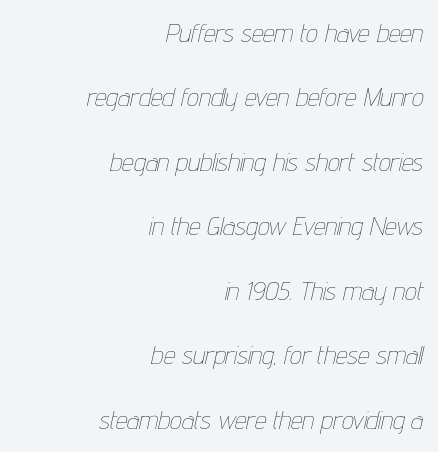
The image shows 26 px text type, italic (leaning right); set right-aligned, loose line spacing (2.48x), normal letter spacing, not underlined.
